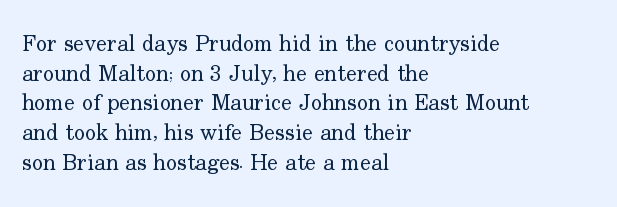
The lines sit at an ordinary, default distance from one another. The rag falls on the right side of this text block. The characters are drawn with everyday or finer stroke widths. Descender tails drop into unmarked territory.
